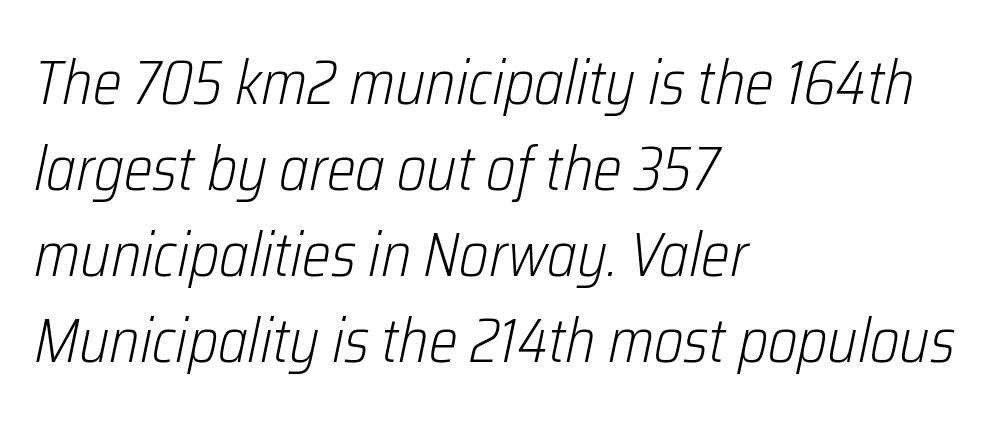
Q: Is the text bold? A: No.
Q: Is the text italic (slanted)? A: Yes, it leans right by about 12 degrees.
Q: Is the text underlined? A: No.
Q: How is the paragraph aligned? A: Left-aligned.
Q: Is the spacing between letters normal or unusually wide? A: Normal.
Q: Is the spacing between lines tight, normal or loose? A: Normal.
Q: Width (condensed, normal, or wide)? A: Condensed.
Q: Stroke contrast? A: Low.
Q: x-height? A: Medium.
Q: Monospaced? A: No.
